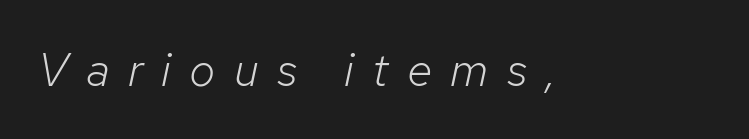
{"italic": "yes", "lean": "right", "slant_degrees": 12, "bold": "no", "weight": "light", "width": "normal", "stroke_contrast": "low", "x_height": "medium", "monospaced": "no", "underline": "no", "letter_spacing": "wide", "letter_spacing_em": 0.39, "glyph_px": 47}
